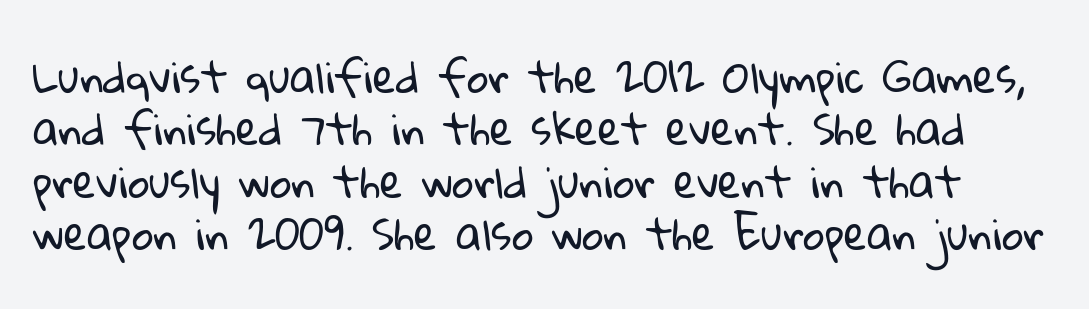
{"serif": "no", "bold": "no", "weight": "regular", "width": "normal", "stroke_contrast": "low", "x_height": "medium", "monospaced": "no", "underline": "no", "line_spacing": "normal", "line_spacing_ratio": 1.25, "letter_spacing": "normal", "letter_spacing_em": 0.0, "glyph_px": 42}
